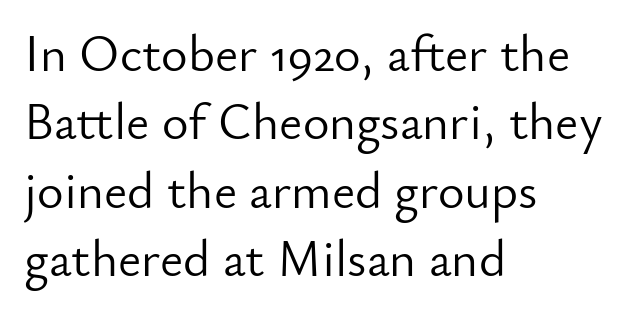
The image shows 51 px light sans-serif type, upright; set left-aligned, normal line spacing (1.34x), normal letter spacing, not underlined; low stroke contrast and a small x-height.
